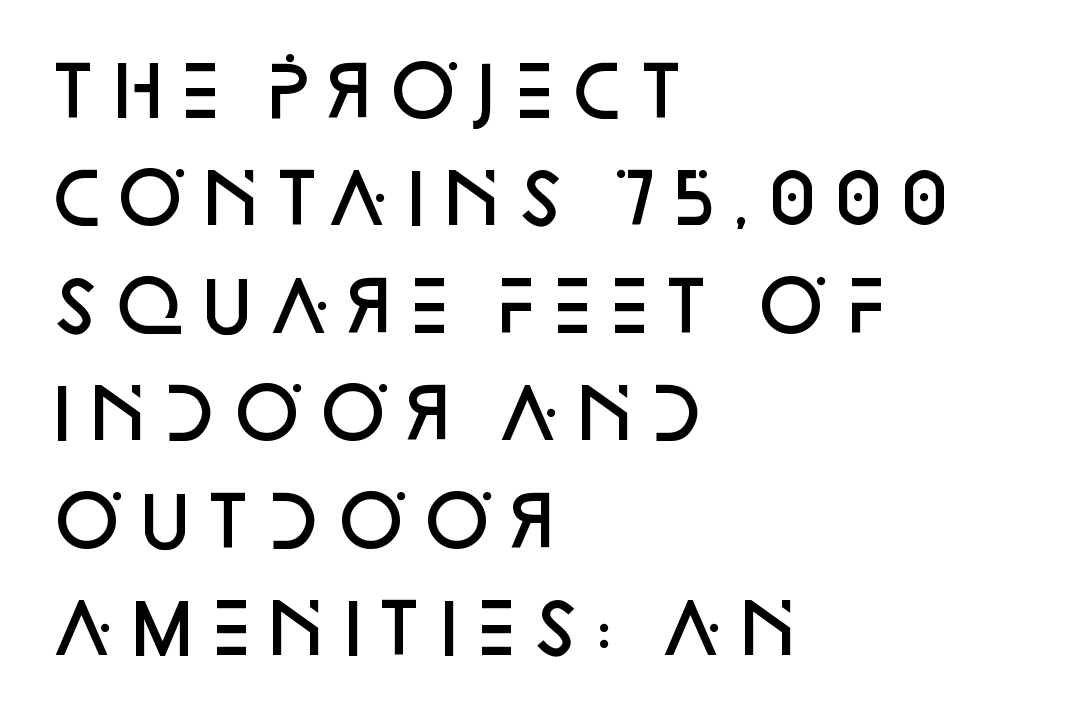
The image shows 68 px semibold sans-serif type, upright; set left-aligned, normal line spacing (1.58x), normal letter spacing, not underlined; low stroke contrast and a large x-height.
